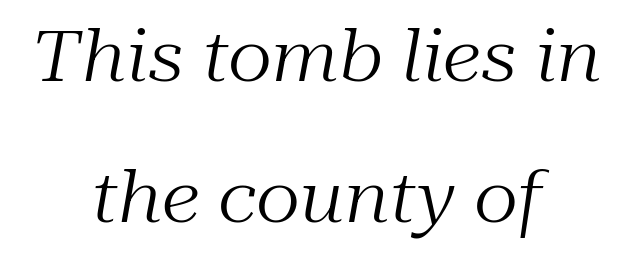
A typesetter would label this face a serif. The tracking reads as untouched default to a designer's eye. The passage shown is not bold in any degree. Lines of text with bare space underneath. Line spacing here is loose.
